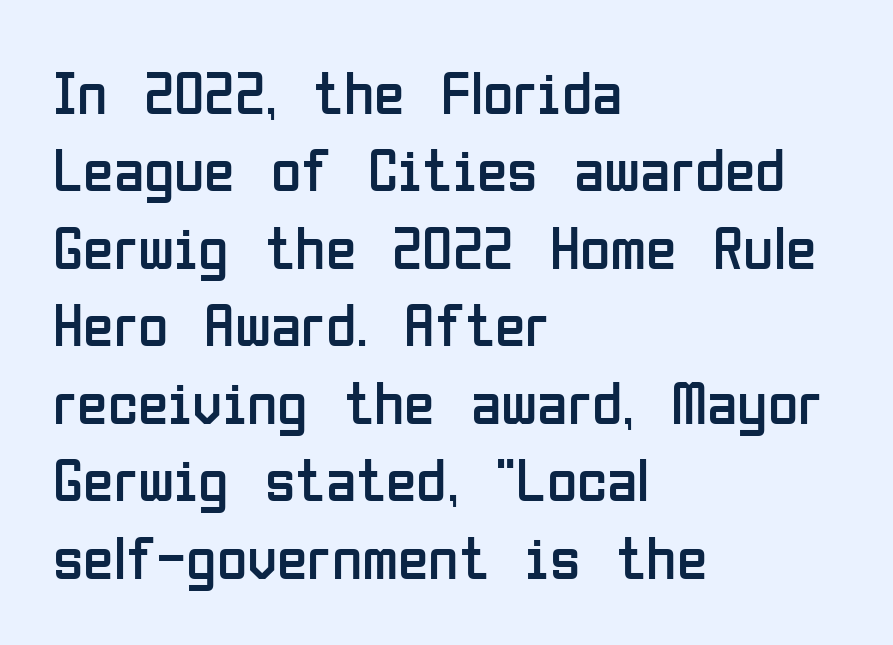
{"serif": "no", "italic": "no", "bold": "no", "weight": "regular", "width": "condensed", "stroke_contrast": "low", "x_height": "medium", "monospaced": "no", "underline": "no", "align": "left", "line_spacing": "normal", "line_spacing_ratio": 1.25, "letter_spacing": "normal", "letter_spacing_em": 0.0, "glyph_px": 62}
